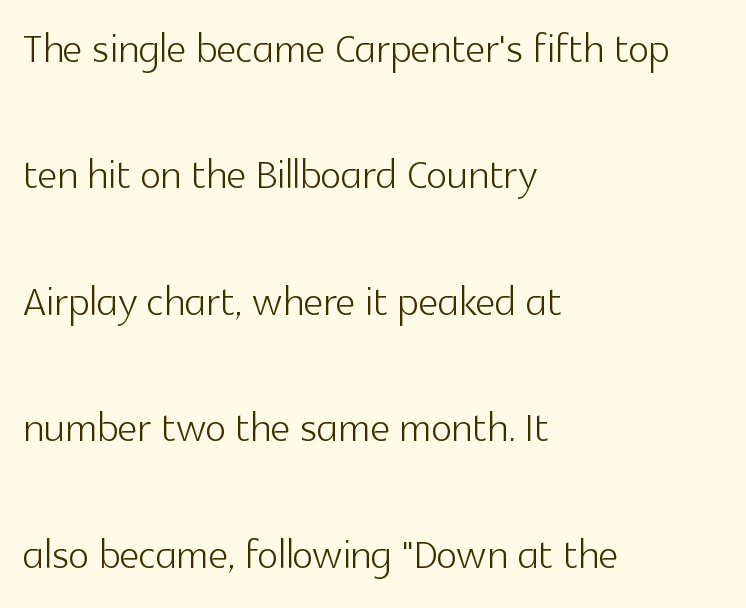
{"serif": "no", "italic": "no", "bold": "no", "weight": "light", "width": "normal", "x_height": "medium", "monospaced": "no", "underline": "no", "align": "left", "line_spacing": "loose", "line_spacing_ratio": 2.3, "letter_spacing": "normal", "letter_spacing_em": 0.0, "glyph_px": 55}
